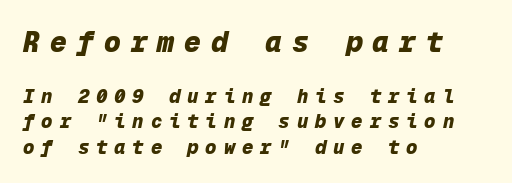
Normally led — the rows are evenly, conventionally spaced. No word sits above an underline. The block sitting higher on the canvas is the one with enlarged characters. In terms of letterspacing, this is a distinctly airy, spread setting. Heavy-handed strokes throughout: this text is bold. The face used here has a pronounced slope to its letters.
